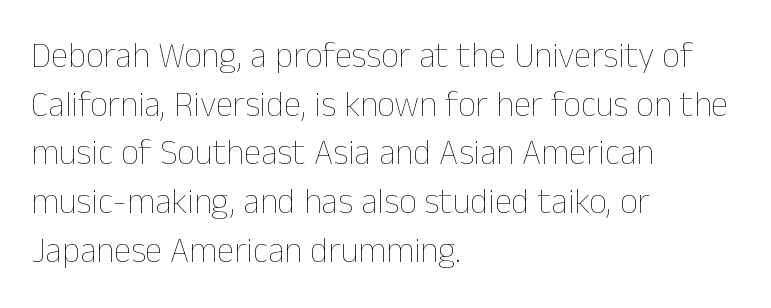
Q: Is the text bold? A: No.
Q: Is the text italic (slanted)? A: No, it is upright.
Q: Is the text underlined? A: No.
Q: How is the paragraph aligned? A: Left-aligned.
Q: Is the spacing between letters normal or unusually wide? A: Normal.
Q: Is the spacing between lines tight, normal or loose? A: Normal.
Q: Width (condensed, normal, or wide)? A: Normal.
Q: Stroke contrast? A: Low.
Q: x-height? A: Medium.
Q: Monospaced? A: No.
